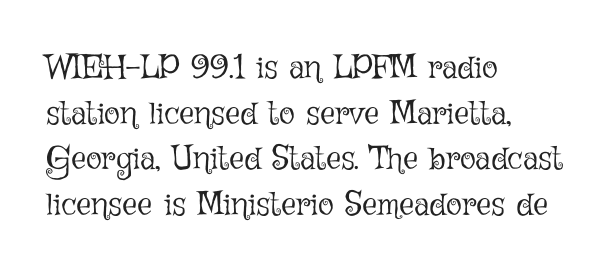
The image shows 33 px light type, upright; set left-aligned, normal line spacing (1.38x), normal letter spacing, not underlined; low stroke contrast and a medium x-height.
